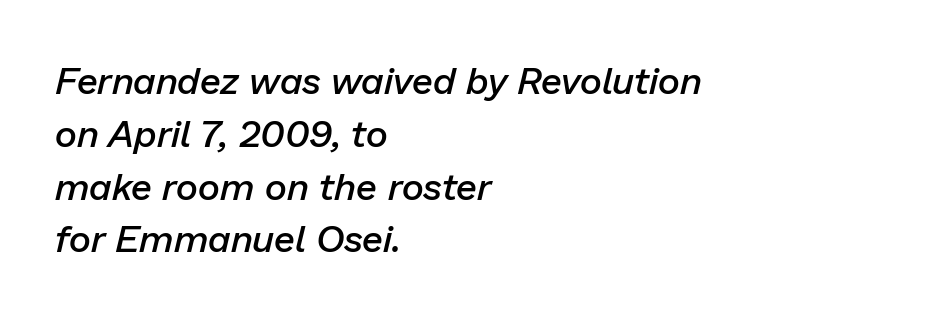
The image shows 38 px semibold type, italic (leaning right); set left-aligned, normal line spacing (1.39x), normal letter spacing, not underlined; low stroke contrast and a medium x-height.
